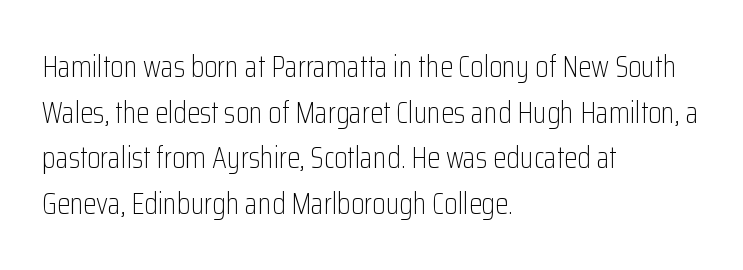
{"serif": "no", "italic": "no", "bold": "no", "weight": "light", "width": "condensed", "stroke_contrast": "low", "x_height": "medium", "monospaced": "no", "underline": "no", "align": "left", "line_spacing": "normal", "line_spacing_ratio": 1.52, "letter_spacing": "normal", "letter_spacing_em": 0.0, "glyph_px": 30}
